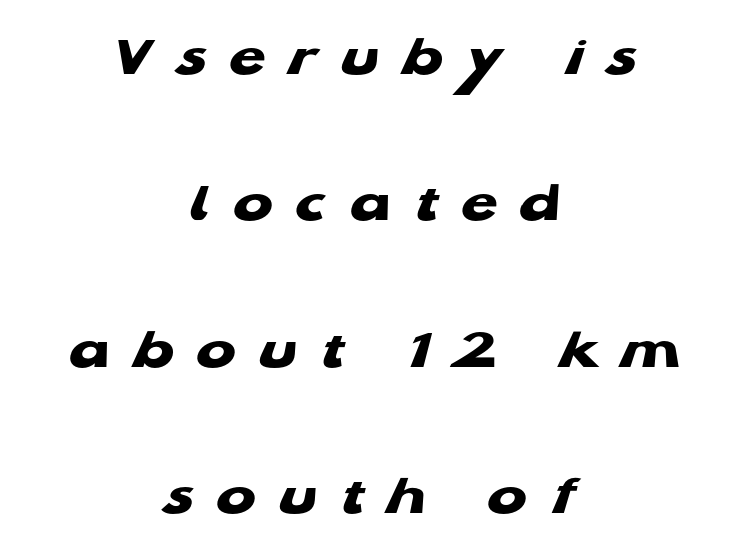
The image shows 59 px heavy, wide sans-serif type; set centered, loose line spacing (2.48x), unusually wide letter spacing (+0.39 em), not underlined; low stroke contrast and a medium x-height.
